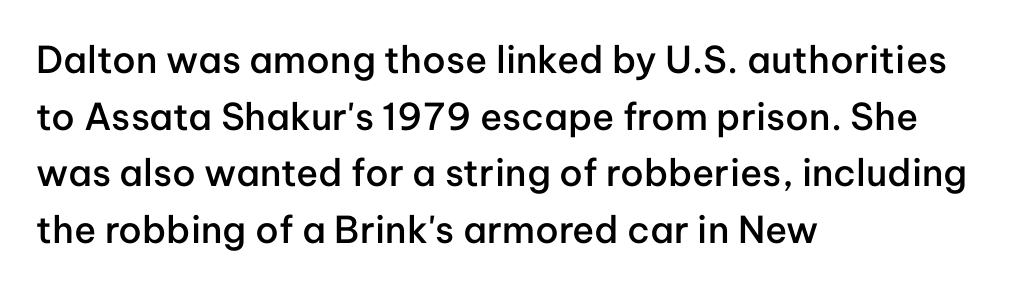
The image shows 37 px semibold sans-serif type, upright; set left-aligned, normal line spacing (1.53x), normal letter spacing, not underlined; low stroke contrast and a medium x-height.
